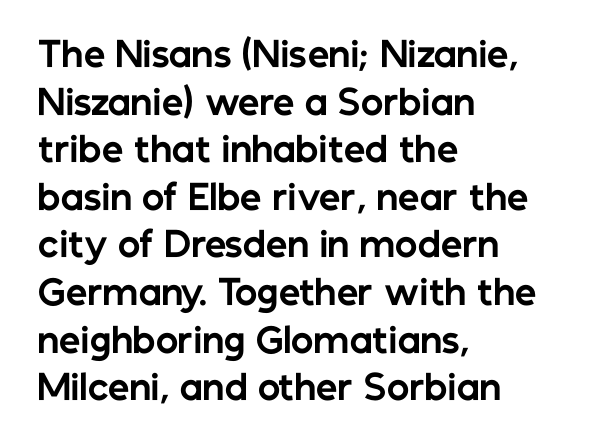
{"serif": "no", "italic": "no", "bold": "yes", "weight": "bold", "width": "normal", "stroke_contrast": "low", "x_height": "medium", "monospaced": "no", "underline": "no", "align": "left", "line_spacing": "normal", "line_spacing_ratio": 1.4, "letter_spacing": "normal", "letter_spacing_em": 0.0, "glyph_px": 34}
